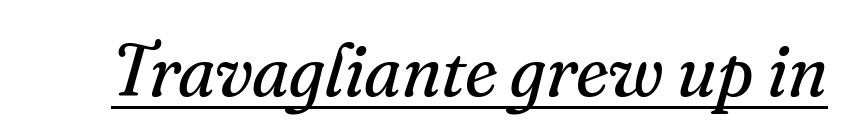
The image shows 73 px regular-weight serif type, italic (leaning right); set normal letter spacing, underlined; medium stroke contrast and a small x-height.
